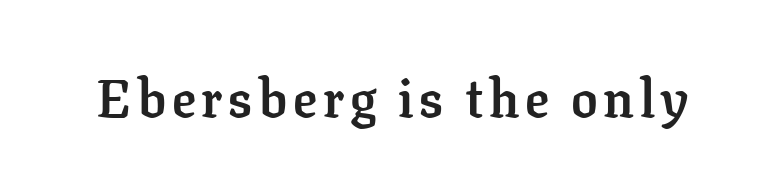
{"serif": "yes", "italic": "no", "bold": "yes", "weight": "semibold", "width": "normal", "stroke_contrast": "low", "x_height": "medium", "monospaced": "no", "underline": "no", "glyph_px": 53}
